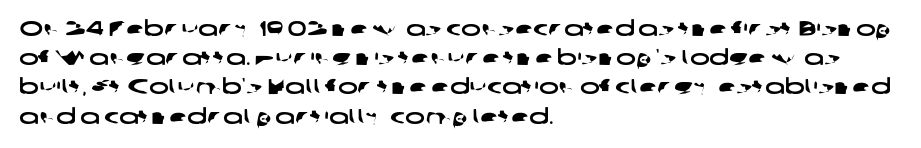
{"underline": "no", "align": "left", "line_spacing": "normal", "line_spacing_ratio": 1.39, "letter_spacing": "normal", "letter_spacing_em": 0.0, "glyph_px": 21}
